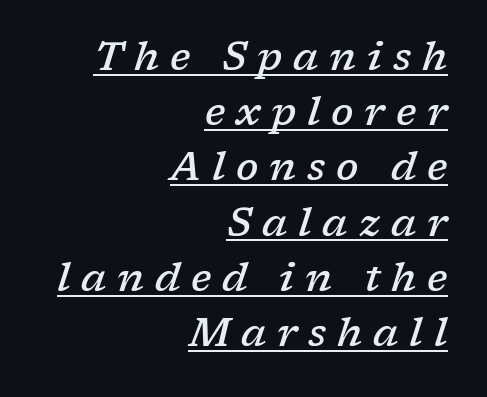
The image shows 40 px semibold serif type, italic (leaning right); set right-aligned, normal line spacing (1.38x), unusually wide letter spacing (+0.27 em), underlined; low stroke contrast and a medium x-height.
